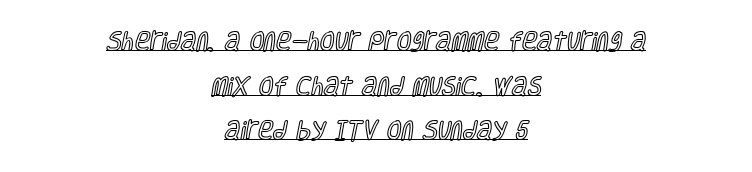
Q: Is the text italic (slanted)? A: Yes.
Q: Is the text underlined? A: Yes.
Q: How is the paragraph aligned? A: Centered.
Q: Is the spacing between letters normal or unusually wide? A: Normal.
Q: Is the spacing between lines tight, normal or loose? A: Loose.
